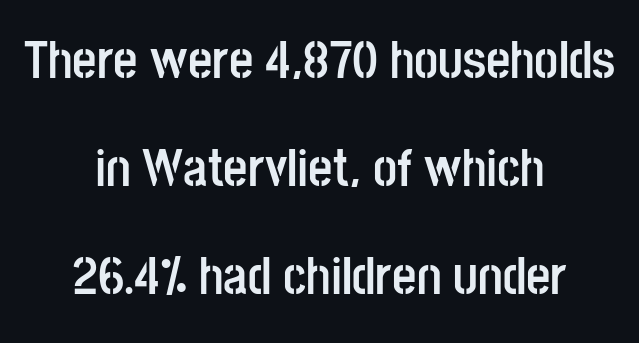
The image shows 53 px semibold, condensed sans-serif type, upright; set centered, loose line spacing (2.04x), normal letter spacing, not underlined; low stroke contrast and a large x-height.
